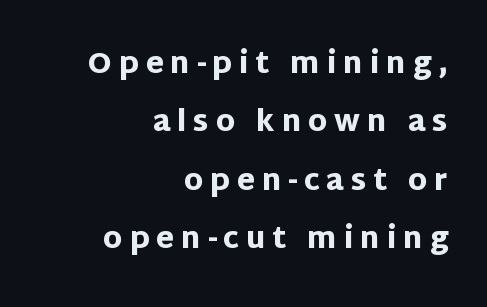
Q: Is the text bold? A: Yes.
Q: Is the text italic (slanted)? A: No, it is upright.
Q: Is the typeface a serif or a sans-serif typeface? A: Sans-serif.
Q: Is the text underlined? A: No.
Q: How is the paragraph aligned? A: Right-aligned.
Q: Is the spacing between letters normal or unusually wide? A: Unusually wide.
Q: Is the spacing between lines tight, normal or loose? A: Loose.
Q: Width (condensed, normal, or wide)? A: Normal.
Q: Stroke contrast? A: Low.
Q: x-height? A: Large.
Q: Monospaced? A: No.
